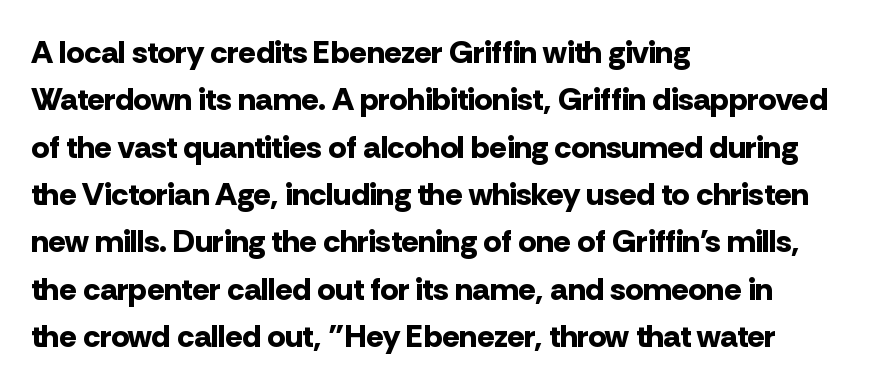
The image shows 32 px bold sans-serif type, upright; set left-aligned, normal line spacing (1.48x), normal letter spacing, not underlined; low stroke contrast and a medium x-height.
